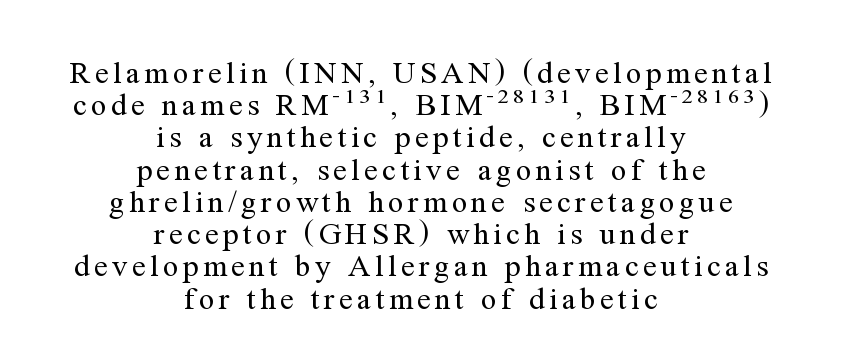
Which margin do the lines hug? Neither — every line sits in the middle. The space beneath each line is pristine and unruled. Think of a printed novel: that variable character pitch is what you see here. When letters stand straight like this, we call the style roman or upright. The strokes are not fattened; the text isn't bold. The line-height multiplier appears low, near solid setting.
